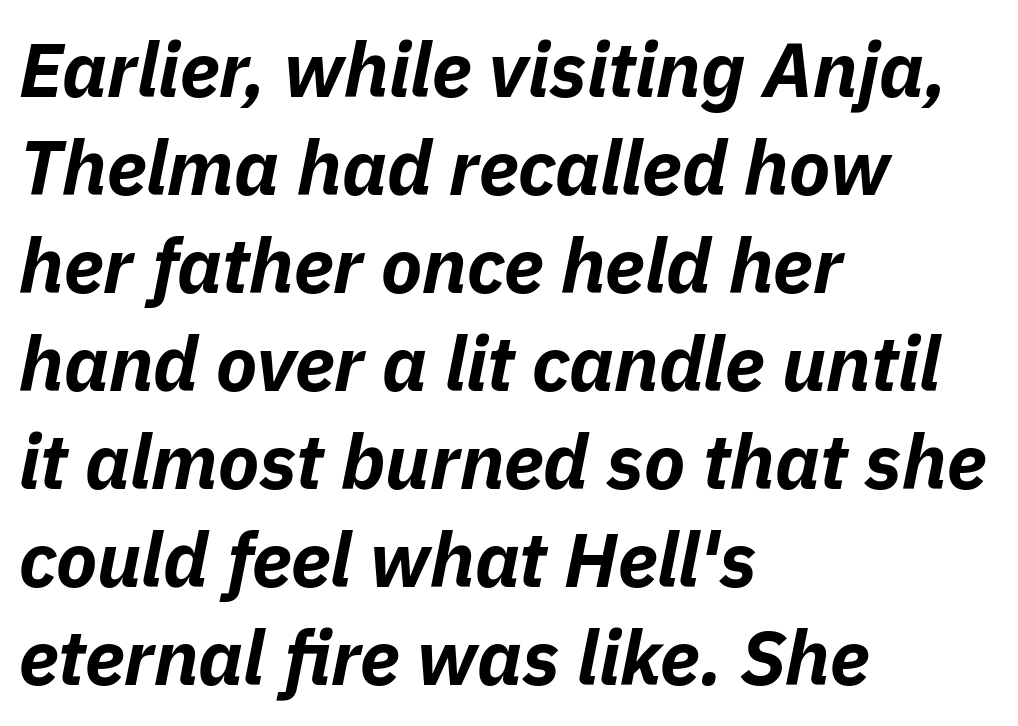
{"italic": "yes", "lean": "right", "slant_degrees": 11, "bold": "yes", "weight": "bold", "width": "normal", "stroke_contrast": "low", "x_height": "medium", "monospaced": "no", "underline": "no", "align": "left", "line_spacing": "normal", "line_spacing_ratio": 1.29, "letter_spacing": "normal", "letter_spacing_em": 0.0, "glyph_px": 76}
